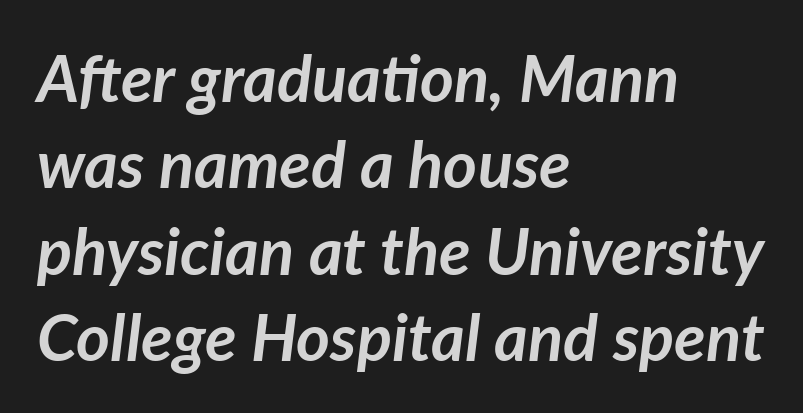
{"italic": "yes", "lean": "right", "slant_degrees": 7, "bold": "yes", "weight": "semibold", "width": "normal", "stroke_contrast": "low", "x_height": "medium", "monospaced": "no", "underline": "no", "align": "left", "line_spacing": "normal", "line_spacing_ratio": 1.33, "letter_spacing": "normal", "letter_spacing_em": 0.0, "glyph_px": 65}
